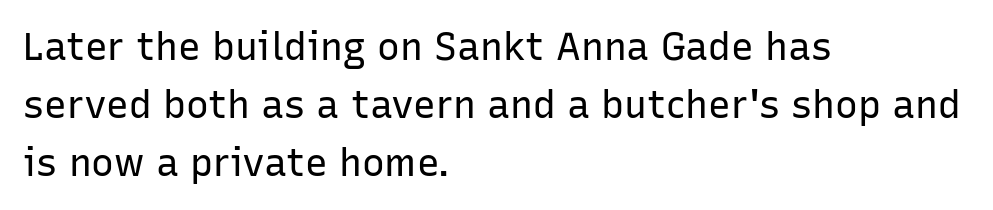
The lines in this sample share a left origin and differ only in where they stop. The face used here is a sans, in the tradition of grotesques and geometrics. This sample has the flowing, uneven cadence of proportional lettering. The strokes carry an ordinary text weight at most. The rows are spaced the way most documents space them.
